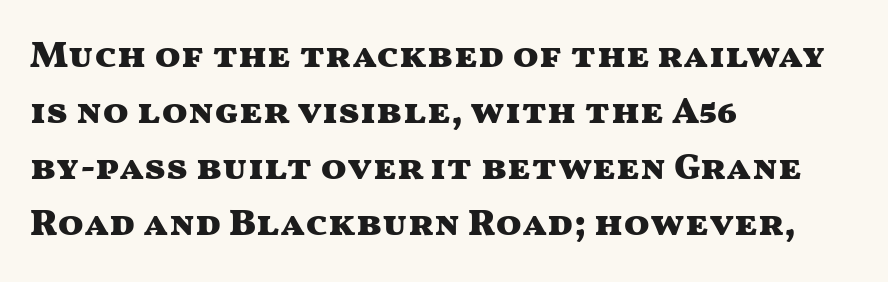
These lines are rendered in a variable-pitch font. Rule under the text: the space is simply empty. Compared with a centered layout, this one pins lines to the left instead. Spacing between characters is what you'd get straight out of the box.
